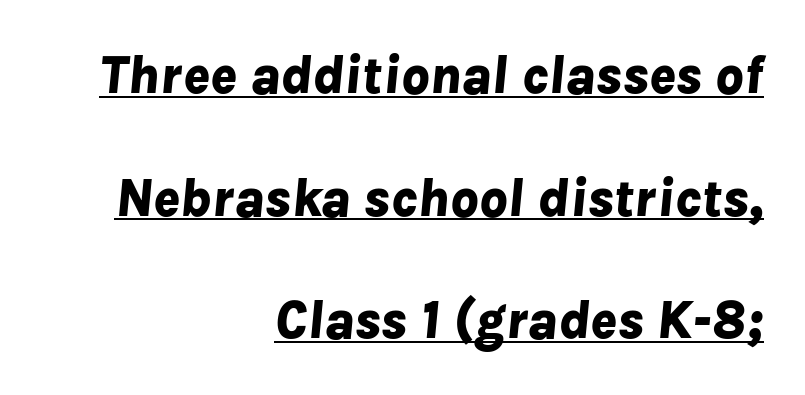
The image shows 55 px bold type, italic (leaning right); set right-aligned, loose line spacing (2.23x), normal letter spacing, underlined; low stroke contrast and a medium x-height.
